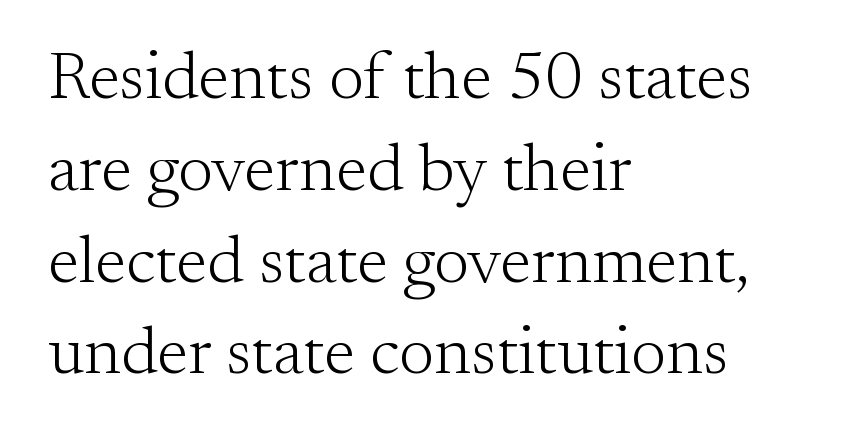
Q: Is the text bold? A: No.
Q: Is the text italic (slanted)? A: No, it is upright.
Q: Is the typeface a serif or a sans-serif typeface? A: Serif.
Q: Is the text underlined? A: No.
Q: How is the paragraph aligned? A: Left-aligned.
Q: Is the spacing between letters normal or unusually wide? A: Normal.
Q: Is the spacing between lines tight, normal or loose? A: Normal.
Q: Width (condensed, normal, or wide)? A: Normal.
Q: Stroke contrast? A: Medium.
Q: x-height? A: Small.
Q: Monospaced? A: No.
